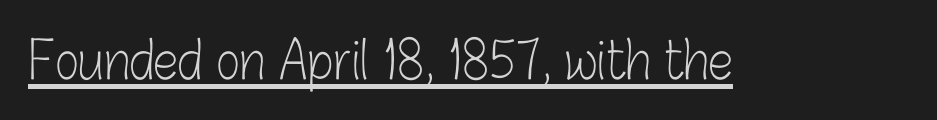
The image shows 51 px light, condensed sans-serif type, upright; set normal letter spacing, underlined; low stroke contrast and a medium x-height.
